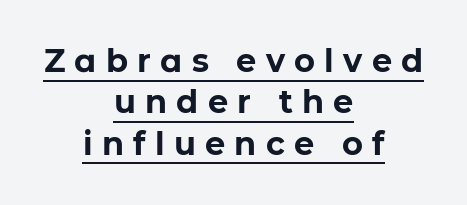
Q: Is the text bold? A: Yes.
Q: Is the text italic (slanted)? A: No, it is upright.
Q: Is the typeface a serif or a sans-serif typeface? A: Sans-serif.
Q: Is the text underlined? A: Yes.
Q: How is the paragraph aligned? A: Centered.
Q: Is the spacing between letters normal or unusually wide? A: Unusually wide.
Q: Is the spacing between lines tight, normal or loose? A: Normal.
Q: Width (condensed, normal, or wide)? A: Normal.
Q: Stroke contrast? A: Low.
Q: x-height? A: Medium.
Q: Monospaced? A: No.
